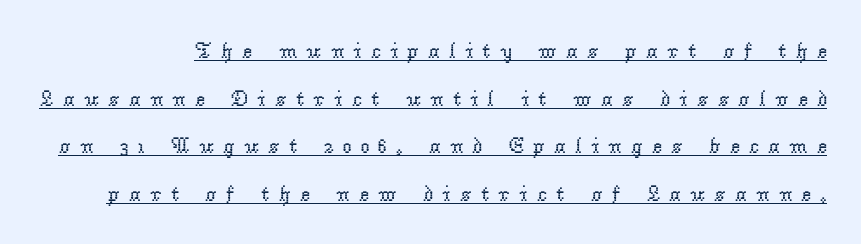
The image shows 22 px text type, upright; set loose line spacing (2.17x), unusually wide letter spacing (+0.41 em), underlined.
